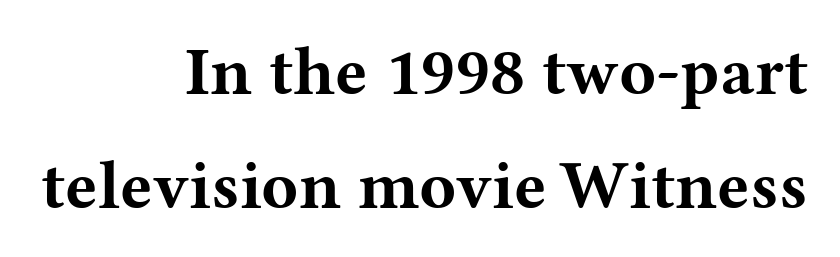
Q: Is the text bold? A: Yes.
Q: Is the text italic (slanted)? A: No, it is upright.
Q: Is the typeface a serif or a sans-serif typeface? A: Serif.
Q: Is the text underlined? A: No.
Q: How is the paragraph aligned? A: Right-aligned.
Q: Is the spacing between letters normal or unusually wide? A: Normal.
Q: Is the spacing between lines tight, normal or loose? A: Normal.
Q: Width (condensed, normal, or wide)? A: Wide.
Q: Stroke contrast? A: Medium.
Q: x-height? A: Medium.
Q: Monospaced? A: No.
